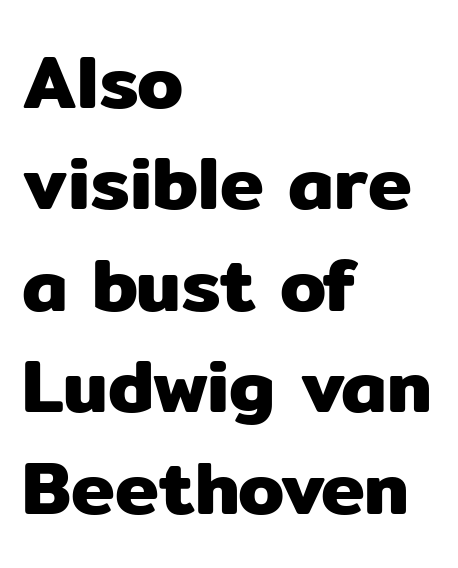
{"serif": "no", "italic": "no", "width": "normal", "stroke_contrast": "low", "x_height": "medium", "monospaced": "no", "underline": "no", "align": "left", "line_spacing": "normal", "line_spacing_ratio": 1.37, "letter_spacing": "normal", "letter_spacing_em": 0.0, "glyph_px": 74}
